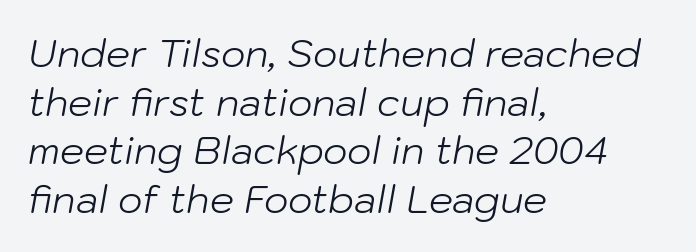
Slanted lettering throughout. Is the letter spacing exaggerated? No — it looks like the ordinary default. The area under the type is left untouched. Is this a fixed-width face? No — the glyphs have proportional, varying widths. One-word summary of the alignment: left.
